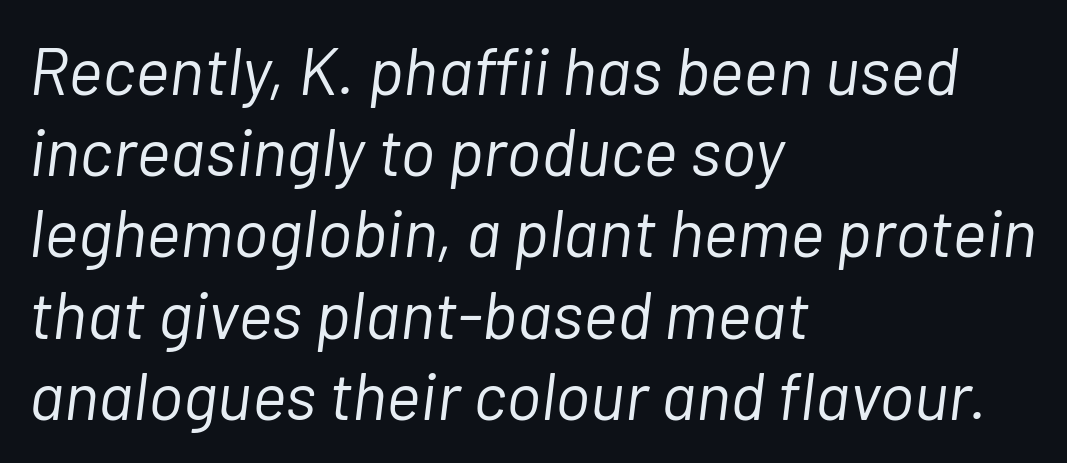
Q: Is the text bold? A: No.
Q: Is the text italic (slanted)? A: Yes, it leans right by about 7 degrees.
Q: Is the text underlined? A: No.
Q: How is the paragraph aligned? A: Left-aligned.
Q: Is the spacing between letters normal or unusually wide? A: Normal.
Q: Width (condensed, normal, or wide)? A: Normal.
Q: Stroke contrast? A: Low.
Q: x-height? A: Medium.
Q: Monospaced? A: No.
